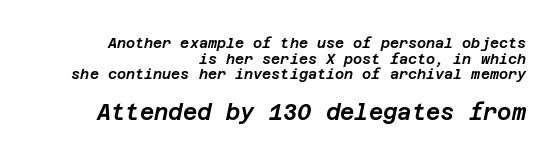
Q: Is the text italic (slanted)? A: Yes, it leans right by about 12 degrees.
Q: Is the text underlined? A: No.
Q: How is the paragraph aligned? A: Right-aligned.
Q: Is the spacing between letters normal or unusually wide? A: Normal.
Q: Is the spacing between lines tight, normal or loose? A: Tight.
Q: Which block of text is set in a larger size, the first (top) or the second (bottom)? A: The second (bottom) one.
